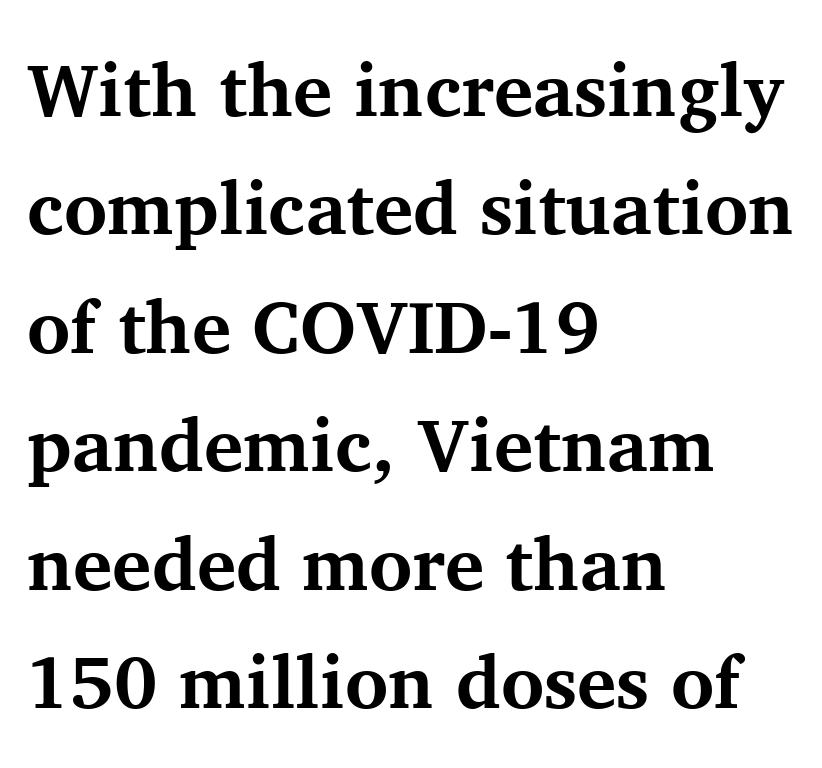
The image shows 74 px bold serif type, upright; set left-aligned, normal line spacing (1.6x), normal letter spacing, not underlined; medium stroke contrast and a medium x-height.
